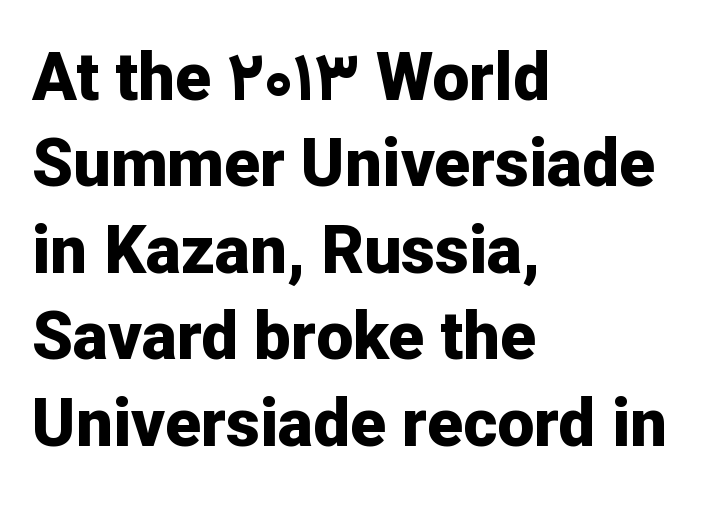
Q: Is the text bold? A: Yes.
Q: Is the text italic (slanted)? A: No, it is upright.
Q: Is the typeface a serif or a sans-serif typeface? A: Sans-serif.
Q: Is the text underlined? A: No.
Q: How is the paragraph aligned? A: Left-aligned.
Q: Is the spacing between letters normal or unusually wide? A: Normal.
Q: Is the spacing between lines tight, normal or loose? A: Normal.
Q: Width (condensed, normal, or wide)? A: Normal.
Q: Stroke contrast? A: Low.
Q: x-height? A: Medium.
Q: Monospaced? A: No.
